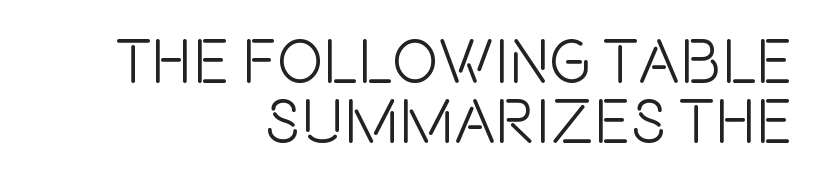
{"serif": "no", "italic": "no", "width": "condensed", "x_height": "large", "monospaced": "no", "underline": "no", "align": "right", "line_spacing": "tight", "line_spacing_ratio": 0.97, "letter_spacing": "normal", "letter_spacing_em": 0.0, "glyph_px": 62}
